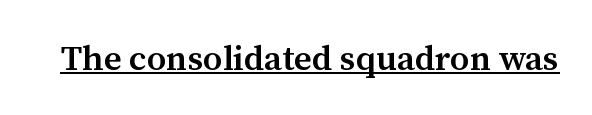
Every stem runs plumb, perpendicular to the baseline. The face used here is rendered with its standard letterfit. The glyphs in this specimen are seriffed. Slightly chunky letters — semibold, I'd say, not full bold. The rendering uses natural spacing where letterforms have individual widths. Emphasis is given by a line drawn under the lettering.
